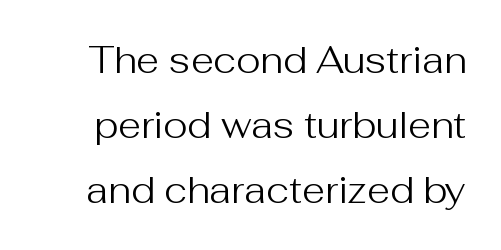
Default kerning and tracking; the words read as compact shapes. Varying glyph widths throughout — classic text-font behaviour. Every stem runs plumb, perpendicular to the baseline. Type without underlining. Letterform terminals end flat and unadorned throughout the passage.
